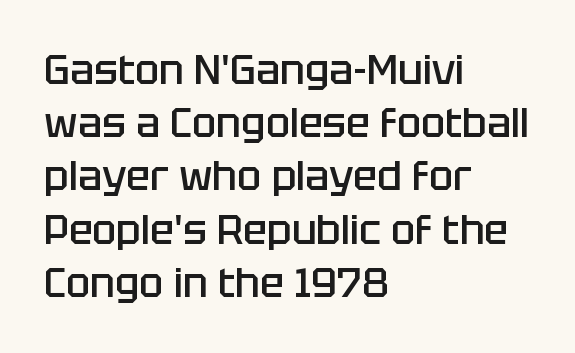
Q: Is the text bold? A: Semi-bold.
Q: Is the text italic (slanted)? A: No, it is upright.
Q: Is the typeface a serif or a sans-serif typeface? A: Sans-serif.
Q: Is the text underlined? A: No.
Q: How is the paragraph aligned? A: Left-aligned.
Q: Is the spacing between letters normal or unusually wide? A: Normal.
Q: Is the spacing between lines tight, normal or loose? A: Normal.
Q: Width (condensed, normal, or wide)? A: Normal.
Q: Stroke contrast? A: Low.
Q: x-height? A: Large.
Q: Monospaced? A: No.
